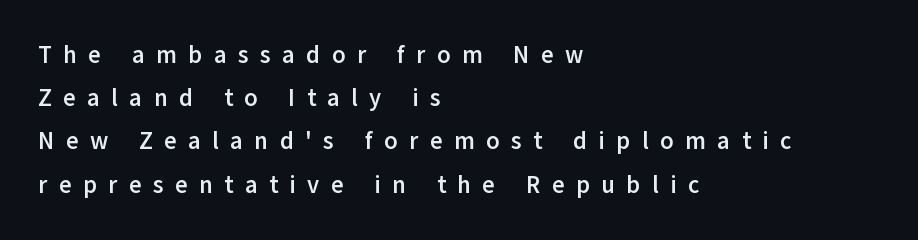
Q: Is the text bold? A: Yes.
Q: Is the text italic (slanted)? A: No, it is upright.
Q: Is the text underlined? A: No.
Q: How is the paragraph aligned? A: Left-aligned.
Q: Is the spacing between letters normal or unusually wide? A: Unusually wide.
